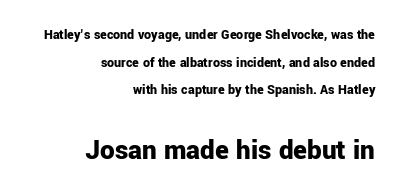
The rendering uses natural spacing where letterforms have individual widths. Letters rest on an invisible, unmarked baseline. The font is running at its bold setting. Check where the strokes stop: nothing finishes them off — pure sans. Upright lettering throughout.
